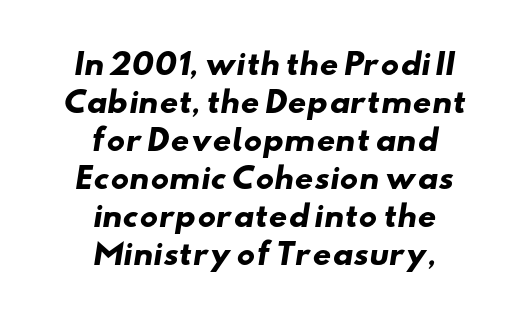
The image shows 29 px heavy, wide sans-serif type; set centered, normal line spacing (1.31x), normal letter spacing, not underlined; low stroke contrast and a small x-height.
